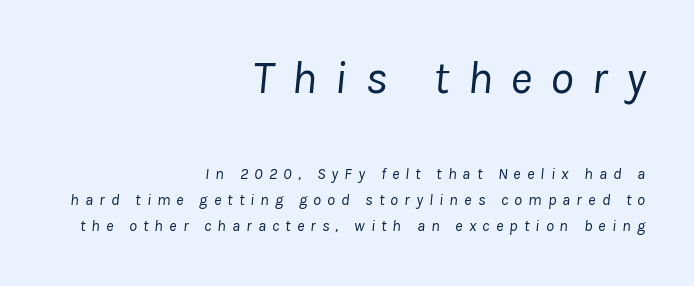
Q: Is the text bold? A: No.
Q: Is the text italic (slanted)? A: Yes, it leans right by about 8 degrees.
Q: Is the text underlined? A: No.
Q: How is the paragraph aligned? A: Right-aligned.
Q: Is the spacing between letters normal or unusually wide? A: Unusually wide.
Q: Is the spacing between lines tight, normal or loose? A: Normal.
Q: Which block of text is set in a larger size, the first (top) or the second (bottom)? A: The first (top) one.
Q: Width (condensed, normal, or wide)? A: Normal.
Q: Stroke contrast? A: Low.
Q: x-height? A: Medium.
Q: Monospaced? A: No.
